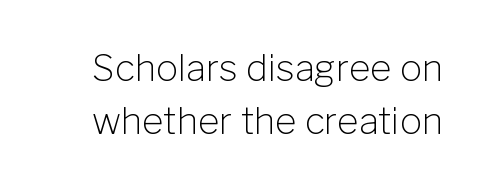
{"serif": "no", "italic": "no", "bold": "no", "weight": "light", "width": "normal", "stroke_contrast": "low", "x_height": "medium", "monospaced": "no", "underline": "no", "line_spacing": "normal", "line_spacing_ratio": 1.44, "letter_spacing": "normal", "letter_spacing_em": 0.0, "glyph_px": 37}
